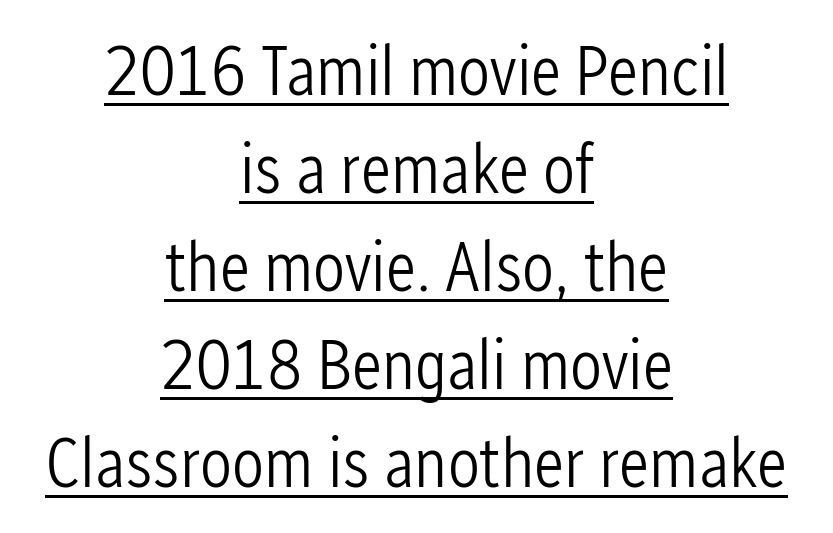
The image shows 71 px light, condensed sans-serif type, upright; set centered, normal line spacing (1.38x), normal letter spacing, underlined; low stroke contrast and a medium x-height.
